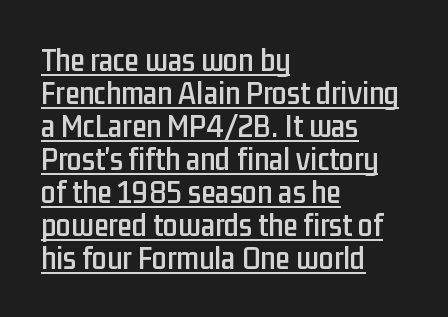
Q: Is the text italic (slanted)? A: No, it is upright.
Q: Is the typeface a serif or a sans-serif typeface? A: Sans-serif.
Q: Is the text underlined? A: Yes.
Q: How is the paragraph aligned? A: Left-aligned.
Q: Is the spacing between letters normal or unusually wide? A: Normal.
Q: Is the spacing between lines tight, normal or loose? A: Tight.
Q: Width (condensed, normal, or wide)? A: Condensed.
Q: Stroke contrast? A: Low.
Q: x-height? A: Medium.
Q: Monospaced? A: No.
